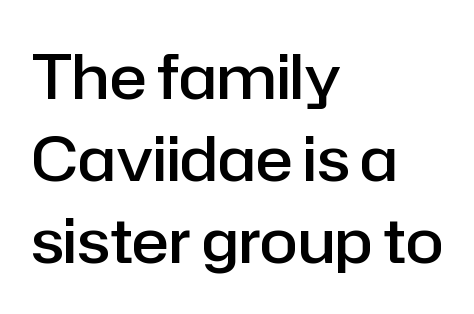
The image shows 62 px semibold sans-serif type, upright; set left-aligned, normal line spacing (1.32x), normal letter spacing, not underlined; low stroke contrast and a medium x-height.
